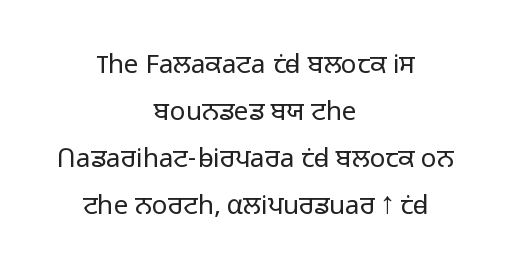
The image shows 26 px text type, upright; set centered, line spacing 1.81x, normal letter spacing, not underlined.
